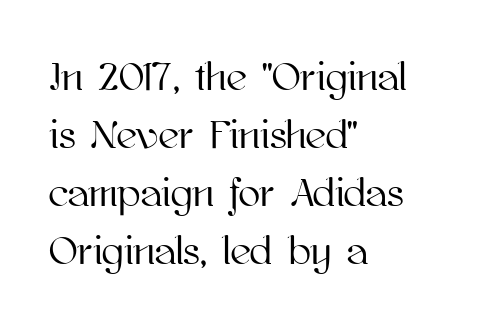
The image shows 40 px text type, upright; set left-aligned, normal line spacing (1.45x), normal letter spacing, not underlined; high stroke contrast and a medium x-height.
